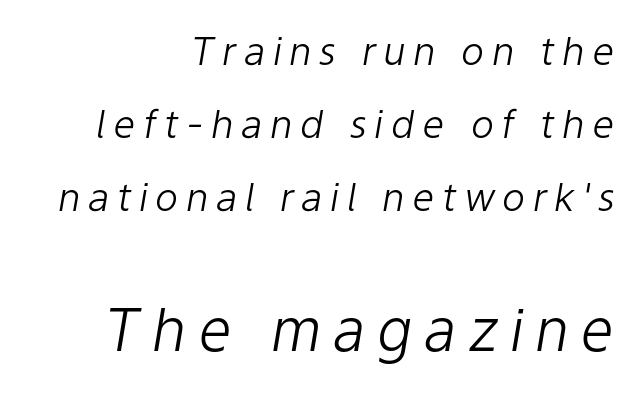
{"italic": "yes", "lean": "right", "slant_degrees": 9, "bold": "no", "weight": "light", "width": "normal", "stroke_contrast": "low", "x_height": "medium", "monospaced": "no", "underline": "no", "align": "right", "line_spacing_ratio": 1.87, "larger_block": "second", "size_ratio": 1.51, "glyph_px": 59}
